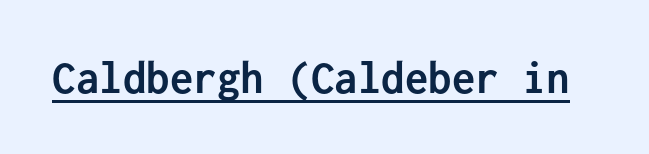
These lines are rendered in a fixed-pitch font. The typesetting leans heavy: a genuine bold. Glance below the letters and you will spot a drawn line. Standard letterfit; no display-style spreading of the glyphs. Every character sits straight up, as roman type does.
